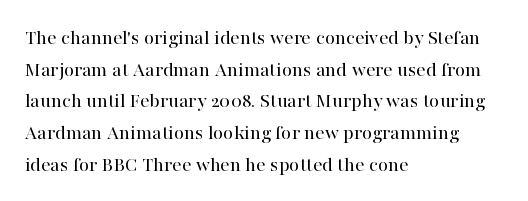
Q: Is the text bold? A: No.
Q: Is the text italic (slanted)? A: No, it is upright.
Q: Is the text underlined? A: No.
Q: How is the paragraph aligned? A: Left-aligned.
Q: Is the spacing between letters normal or unusually wide? A: Normal.
Q: Is the spacing between lines tight, normal or loose? A: Normal.
